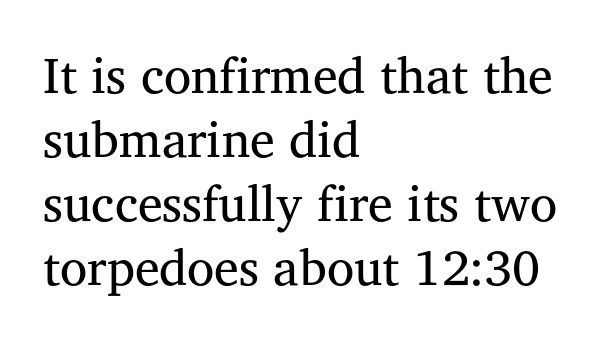
The image shows 50 px regular-weight serif type, upright; set left-aligned, normal line spacing (1.28x), normal letter spacing, not underlined; medium stroke contrast and a medium x-height.
